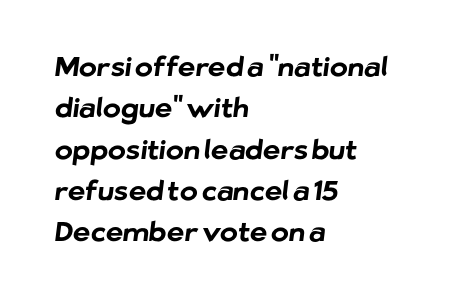
The rendering keeps characters at their native spacing. This rendering features lettering with no underline. Chunky letters — that's bold for sure. How would I describe the line gaps? Plain and ordinary. Teacher's note: observe the even left margin — that is flush-left alignment.
